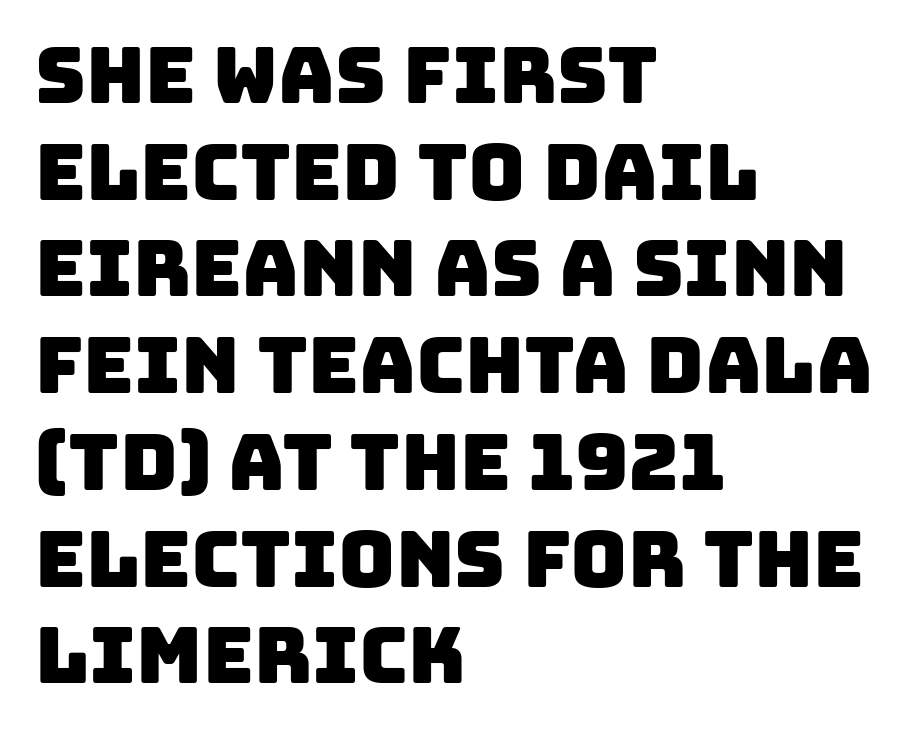
{"serif": "no", "width": "normal", "stroke_contrast": "low", "x_height": "large", "monospaced": "no", "underline": "no", "align": "left", "line_spacing_ratio": 1.24, "letter_spacing": "normal", "letter_spacing_em": 0.0, "glyph_px": 78}
